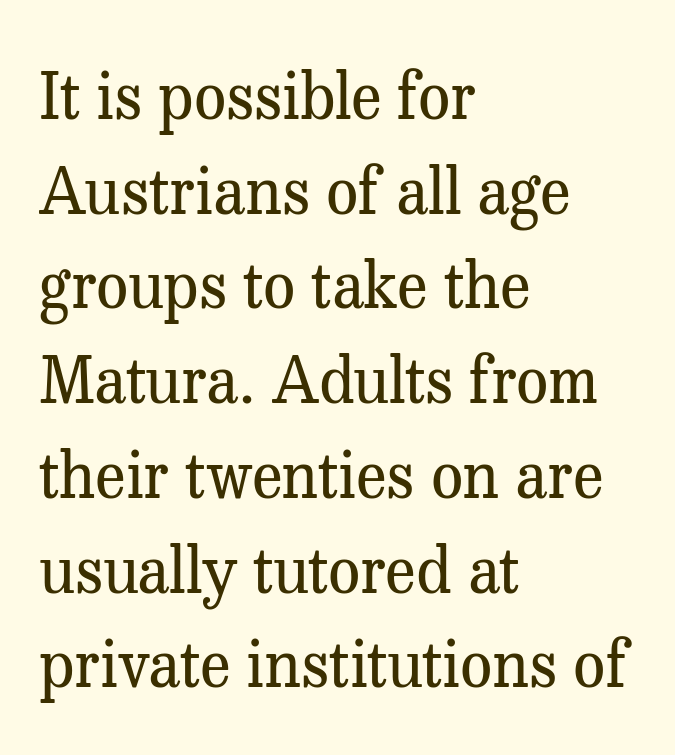
{"serif": "yes", "italic": "no", "bold": "no", "weight": "regular", "width": "normal", "stroke_contrast": "medium", "x_height": "medium", "monospaced": "no", "underline": "no", "align": "left", "line_spacing": "normal", "line_spacing_ratio": 1.48, "letter_spacing": "normal", "letter_spacing_em": 0.0, "glyph_px": 64}
